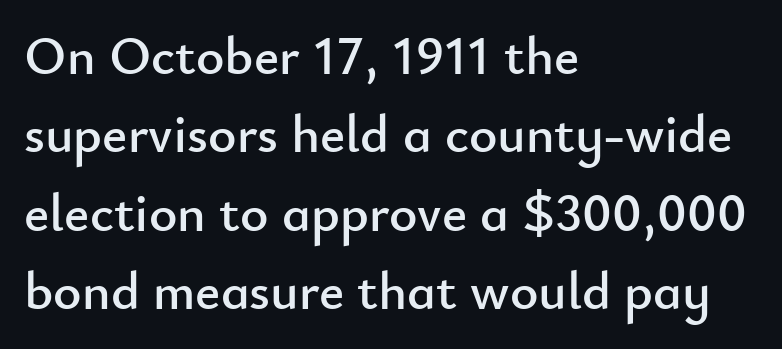
The image shows 54 px sans-serif type, upright; set left-aligned, normal line spacing (1.45x), normal letter spacing, not underlined; low stroke contrast and a small x-height.
